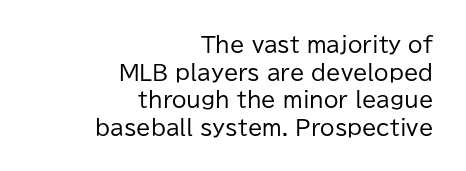
{"italic": "no", "bold": "no", "underline": "no", "align": "right", "line_spacing": "normal", "line_spacing_ratio": 1.31, "letter_spacing": "normal", "letter_spacing_em": 0.0, "glyph_px": 21}
